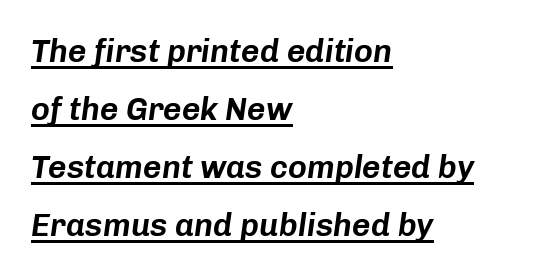
{"italic": "yes", "lean": "right", "slant_degrees": 8, "width": "normal", "stroke_contrast": "low", "x_height": "medium", "monospaced": "no", "underline": "yes", "align": "left", "line_spacing_ratio": 1.81, "letter_spacing": "normal", "letter_spacing_em": 0.0, "glyph_px": 32}
